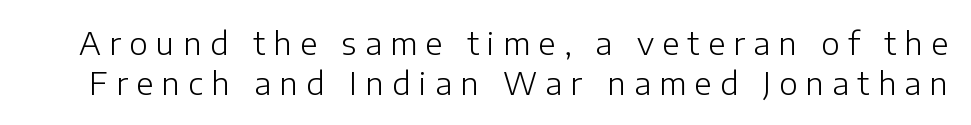
Q: Is the text bold? A: No.
Q: Is the text italic (slanted)? A: No, it is upright.
Q: Is the typeface a serif or a sans-serif typeface? A: Sans-serif.
Q: Is the text underlined? A: No.
Q: Is the spacing between letters normal or unusually wide? A: Unusually wide.
Q: Is the spacing between lines tight, normal or loose? A: Normal.
Q: Width (condensed, normal, or wide)? A: Normal.
Q: Stroke contrast? A: Low.
Q: x-height? A: Medium.
Q: Monospaced? A: No.
